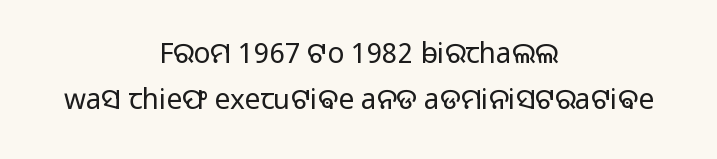
Stems here are at most as thick as an everyday book face. The axis of the letterforms is exactly vertical. The passage shown has conventional tracking throughout. The vertical gap from one line to the next is medium. The lines in this sample share a center point and differ in where they start and stop. Look at the bottom of the vertical strokes: they stop flat, with no serifs.
